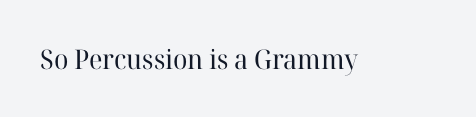
The image shows 27 px text type, upright; set normal letter spacing, not underlined.
